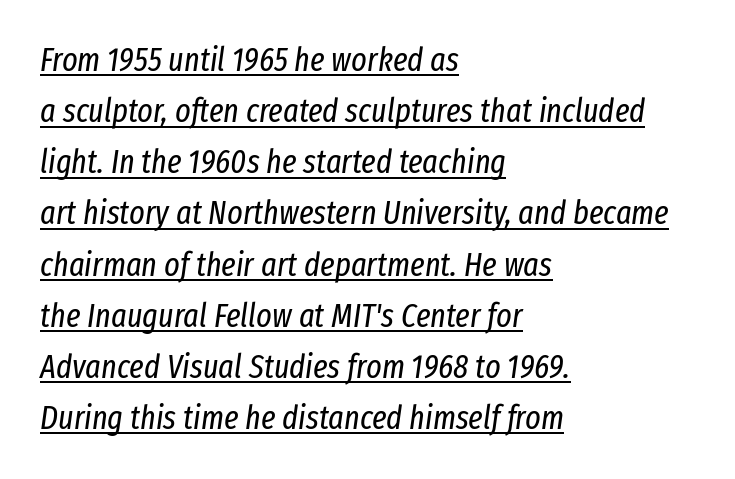
The image shows 33 px regular-weight, condensed type, italic (leaning right); set left-aligned, normal line spacing (1.55x), normal letter spacing, underlined; low stroke contrast and a medium x-height.
